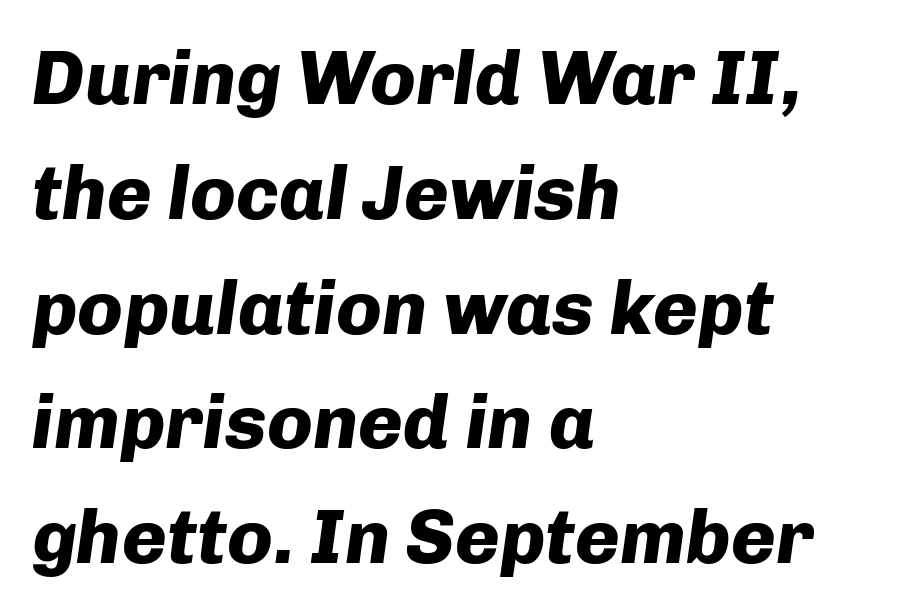
{"italic": "yes", "lean": "right", "slant_degrees": 8, "bold": "yes", "weight": "heavy", "width": "normal", "stroke_contrast": "low", "x_height": "medium", "monospaced": "no", "underline": "no", "align": "left", "line_spacing": "normal", "line_spacing_ratio": 1.51, "letter_spacing": "normal", "letter_spacing_em": 0.0, "glyph_px": 76}
